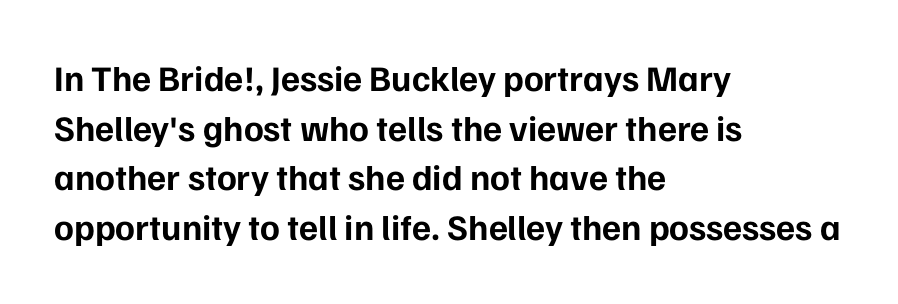
Q: Is the text bold? A: Yes.
Q: Is the text italic (slanted)? A: No, it is upright.
Q: Is the typeface a serif or a sans-serif typeface? A: Sans-serif.
Q: Is the text underlined? A: No.
Q: How is the paragraph aligned? A: Left-aligned.
Q: Is the spacing between letters normal or unusually wide? A: Normal.
Q: Is the spacing between lines tight, normal or loose? A: Normal.
Q: Width (condensed, normal, or wide)? A: Normal.
Q: Stroke contrast? A: Low.
Q: x-height? A: Medium.
Q: Monospaced? A: No.
